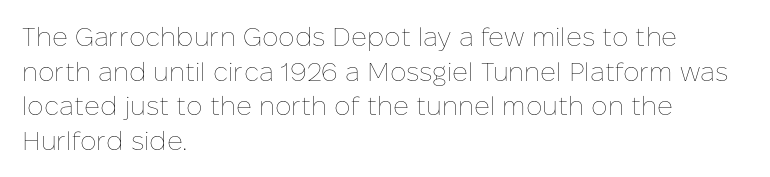
{"italic": "no", "bold": "no", "underline": "no", "align": "left", "line_spacing": "normal", "line_spacing_ratio": 1.33, "letter_spacing": "normal", "letter_spacing_em": 0.0, "glyph_px": 26}
